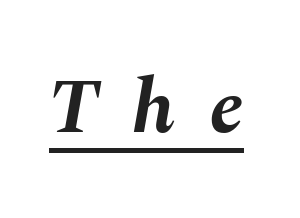
The image shows 78 px bold type, italic (leaning right); set unusually wide letter spacing (+0.43 em), underlined; medium stroke contrast and a medium x-height.
